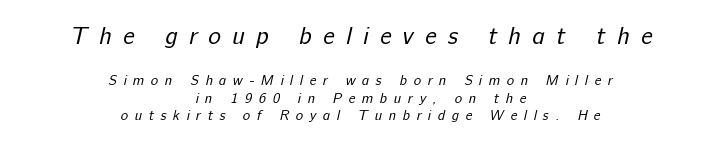
Notice how descenders clear the ascenders below comfortably — that's standard leading. The string is rendered with underlining switched off. Reading down the block, each line starts at a different indent, mirrored at its end. Weight: regular or lighter.
